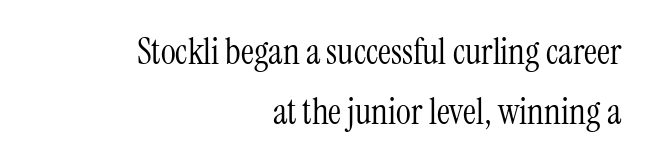
Q: Is the text bold? A: No.
Q: Is the text italic (slanted)? A: No, it is upright.
Q: Is the typeface a serif or a sans-serif typeface? A: Serif.
Q: Is the text underlined? A: No.
Q: How is the paragraph aligned? A: Right-aligned.
Q: Is the spacing between letters normal or unusually wide? A: Normal.
Q: Is the spacing between lines tight, normal or loose? A: Normal.
Q: Width (condensed, normal, or wide)? A: Condensed.
Q: Stroke contrast? A: Medium.
Q: x-height? A: Medium.
Q: Monospaced? A: No.
